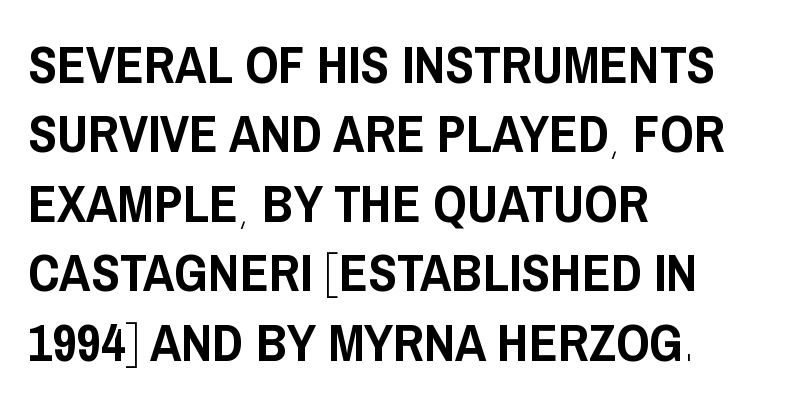
Every stem runs plumb, perpendicular to the baseline. This sample uses plain, unmodified letter spacing. Note: no serifs on the glyphs. Think of a printed novel: that variable character pitch is what you see here.
